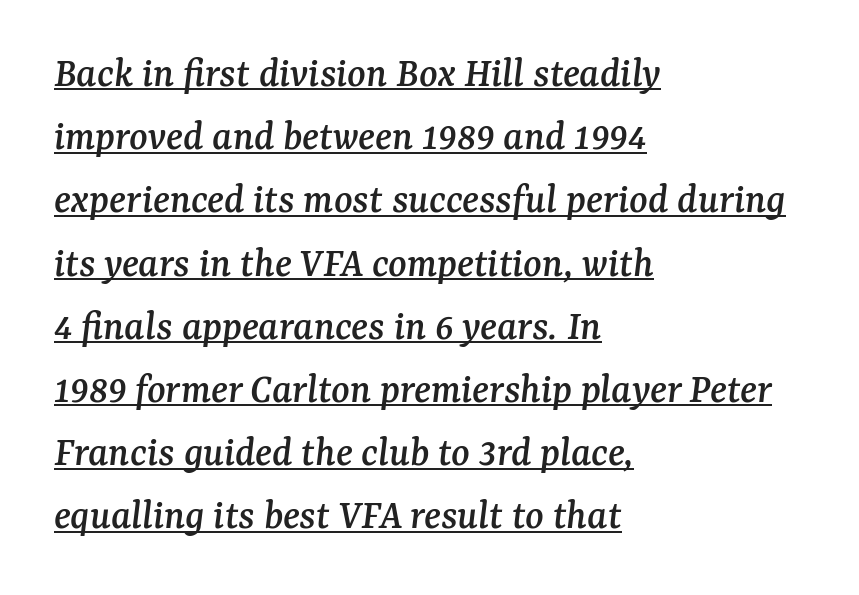
The image shows 43 px serif type, italic (leaning right); set left-aligned, normal line spacing (1.47x), normal letter spacing, underlined; medium stroke contrast and a medium x-height.
